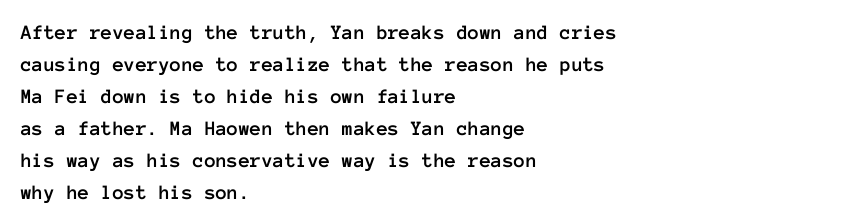
Q: Is the text italic (slanted)? A: No, it is upright.
Q: Is the text underlined? A: No.
Q: How is the paragraph aligned? A: Left-aligned.
Q: Is the spacing between letters normal or unusually wide? A: Normal.
Q: Is the spacing between lines tight, normal or loose? A: Normal.
